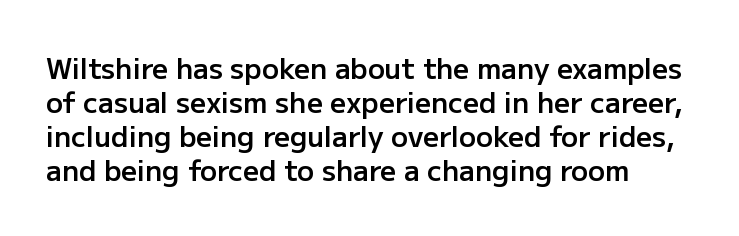
Q: Is the text bold? A: Semi-bold.
Q: Is the text italic (slanted)? A: No, it is upright.
Q: Is the typeface a serif or a sans-serif typeface? A: Sans-serif.
Q: Is the text underlined? A: No.
Q: Is the spacing between letters normal or unusually wide? A: Normal.
Q: Width (condensed, normal, or wide)? A: Normal.
Q: Stroke contrast? A: Low.
Q: x-height? A: Medium.
Q: Monospaced? A: No.
